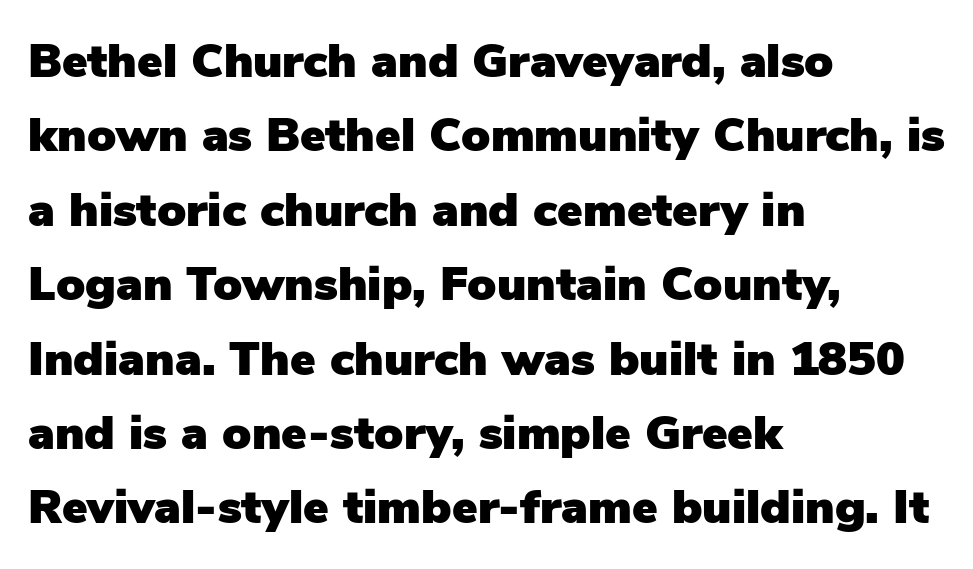
Q: Is the text italic (slanted)? A: No, it is upright.
Q: Is the typeface a serif or a sans-serif typeface? A: Sans-serif.
Q: Is the text underlined? A: No.
Q: How is the paragraph aligned? A: Left-aligned.
Q: Is the spacing between letters normal or unusually wide? A: Normal.
Q: Is the spacing between lines tight, normal or loose? A: Normal.
Q: Width (condensed, normal, or wide)? A: Normal.
Q: Stroke contrast? A: Low.
Q: x-height? A: Medium.
Q: Monospaced? A: No.
